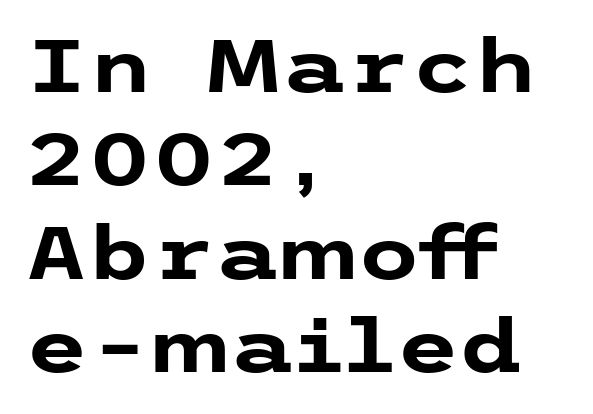
Q: Is the text bold? A: Yes.
Q: Is the text italic (slanted)? A: No, it is upright.
Q: Is the typeface a serif or a sans-serif typeface? A: Sans-serif.
Q: Is the text underlined? A: No.
Q: How is the paragraph aligned? A: Left-aligned.
Q: Is the spacing between letters normal or unusually wide? A: Normal.
Q: Is the spacing between lines tight, normal or loose? A: Normal.
Q: Width (condensed, normal, or wide)? A: Wide.
Q: Stroke contrast? A: Low.
Q: x-height? A: Medium.
